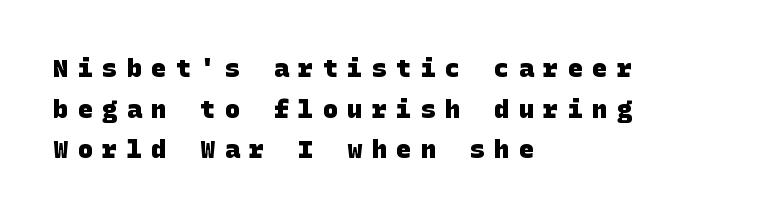
Q: Is the text bold? A: Yes.
Q: Is the text underlined? A: No.
Q: How is the paragraph aligned? A: Left-aligned.
Q: Is the spacing between letters normal or unusually wide? A: Unusually wide.
Q: Is the spacing between lines tight, normal or loose? A: Normal.
